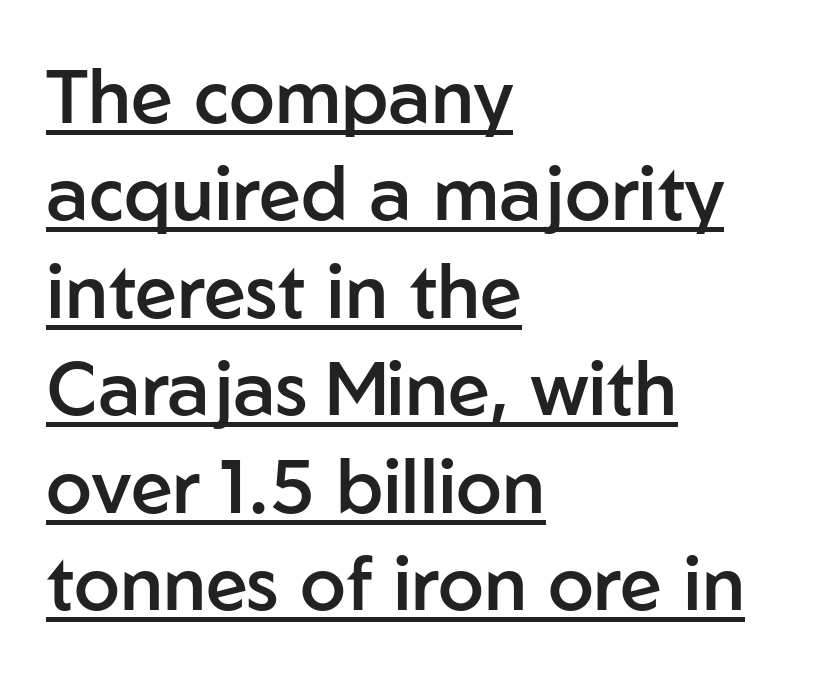
Stroke terminals: plain, sans-serif. What decoration does the sample have? An underline. The passage shown has conventional tracking throughout. Layout note: lines flush left. Does the lettering tilt? It doesn't — this is upright.
